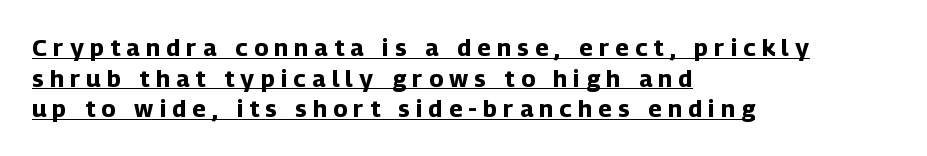
Q: Is the text bold? A: Yes.
Q: Is the text italic (slanted)? A: No, it is upright.
Q: Is the text underlined? A: Yes.
Q: How is the paragraph aligned? A: Left-aligned.
Q: Is the spacing between letters normal or unusually wide? A: Unusually wide.
Q: Is the spacing between lines tight, normal or loose? A: Normal.
